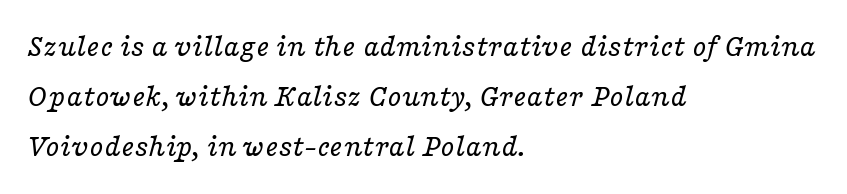
Q: Is the text bold? A: No.
Q: Is the text italic (slanted)? A: Yes, it leans right by about 16 degrees.
Q: Is the typeface a serif or a sans-serif typeface? A: Serif.
Q: Is the text underlined? A: No.
Q: How is the paragraph aligned? A: Left-aligned.
Q: Is the spacing between letters normal or unusually wide? A: Normal.
Q: Is the spacing between lines tight, normal or loose? A: Normal.
Q: Width (condensed, normal, or wide)? A: Wide.
Q: Stroke contrast? A: Low.
Q: x-height? A: Medium.
Q: Monospaced? A: No.
